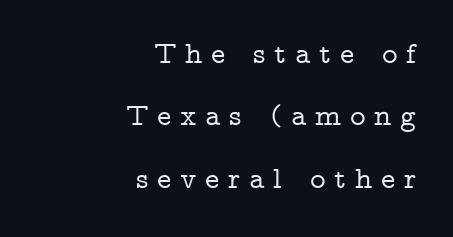
{"serif": "yes", "italic": "no", "width": "wide", "stroke_contrast": "low", "x_height": "medium", "monospaced": "no", "underline": "no", "align": "right", "line_spacing": "loose", "line_spacing_ratio": 2.08, "letter_spacing": "wide", "letter_spacing_em": 0.29, "glyph_px": 30}
